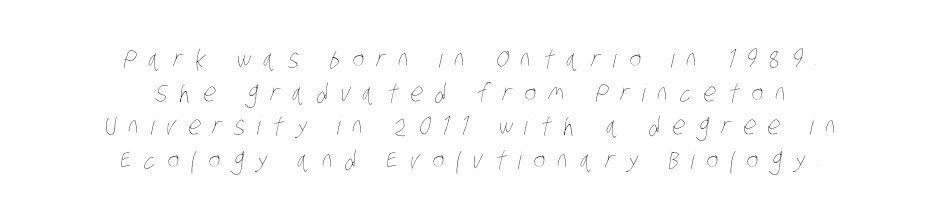
The image shows 25 px text type; set centered, normal line spacing (1.35x), unusually wide letter spacing (+0.49 em), not underlined.
